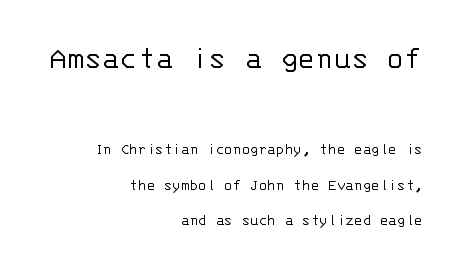
The image shows 33 px light sans-serif type, upright, monospaced; set right-aligned, loose line spacing (2.23x), normal letter spacing, not underlined; the first (top) block is 2.06x larger; low stroke contrast and a large x-height.
